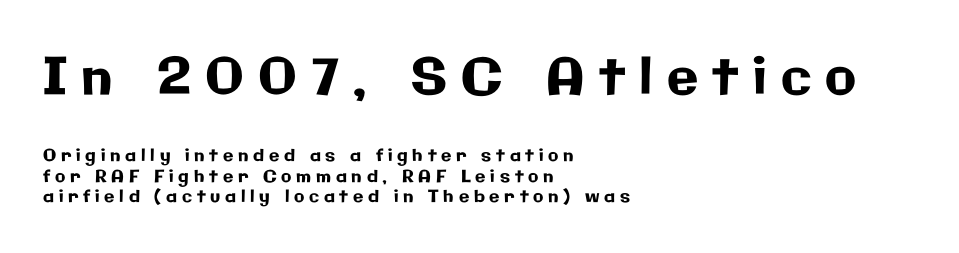
{"serif": "no", "italic": "no", "width": "normal", "stroke_contrast": "low", "x_height": "medium", "monospaced": "no", "underline": "no", "align": "left", "line_spacing_ratio": 1.19, "letter_spacing": "wide", "letter_spacing_em": 0.28, "larger_block": "first", "size_ratio": 3.0, "glyph_px": 51}
